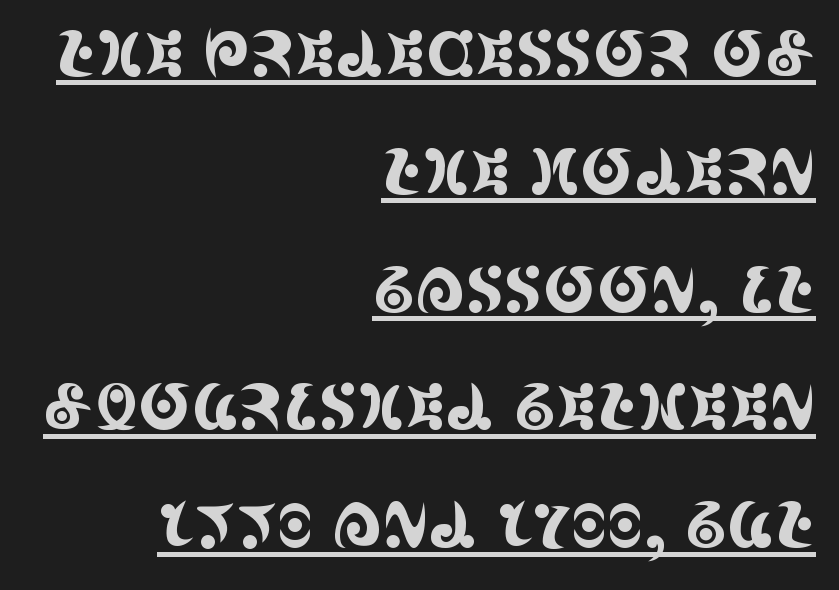
{"serif": "yes", "italic": "no", "width": "condensed", "x_height": "large", "monospaced": "no", "underline": "yes", "align": "right", "line_spacing_ratio": 1.87, "letter_spacing": "normal", "letter_spacing_em": 0.0, "glyph_px": 63}
